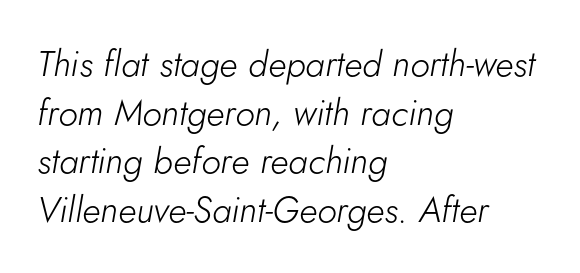
Q: Is the text bold? A: No.
Q: Is the text italic (slanted)? A: Yes, it leans right by about 5 degrees.
Q: Is the text underlined? A: No.
Q: How is the paragraph aligned? A: Left-aligned.
Q: Is the spacing between letters normal or unusually wide? A: Normal.
Q: Is the spacing between lines tight, normal or loose? A: Normal.
Q: Width (condensed, normal, or wide)? A: Normal.
Q: Stroke contrast? A: Low.
Q: x-height? A: Small.
Q: Monospaced? A: No.
